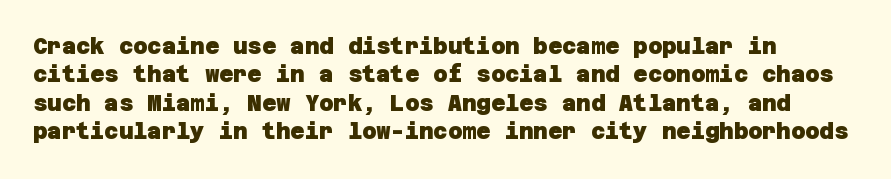
The image shows 22 px bold type; set normal line spacing (1.29x), normal letter spacing, not underlined.
